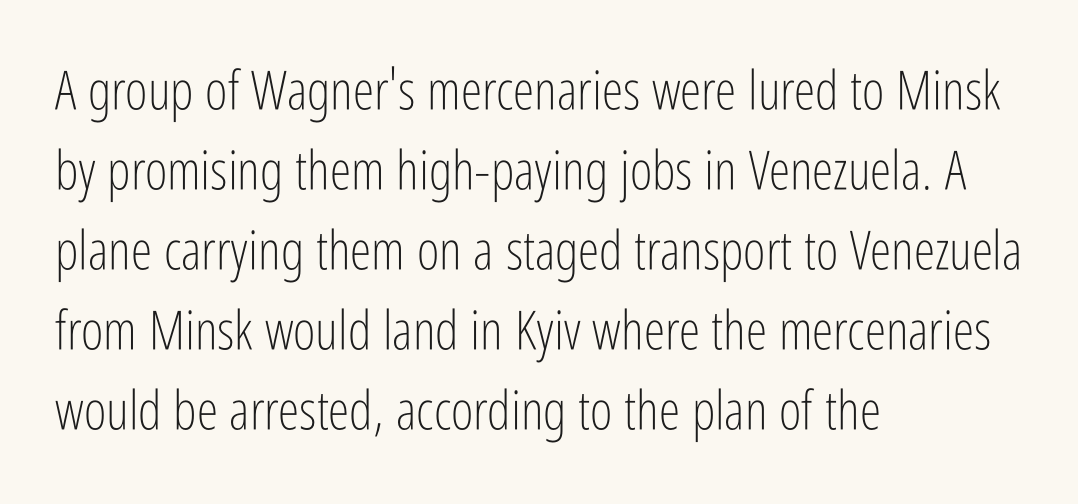
{"serif": "no", "italic": "no", "bold": "no", "weight": "light", "width": "condensed", "stroke_contrast": "low", "x_height": "medium", "monospaced": "no", "underline": "no", "align": "left", "line_spacing": "normal", "line_spacing_ratio": 1.48, "letter_spacing": "normal", "letter_spacing_em": 0.0, "glyph_px": 54}
